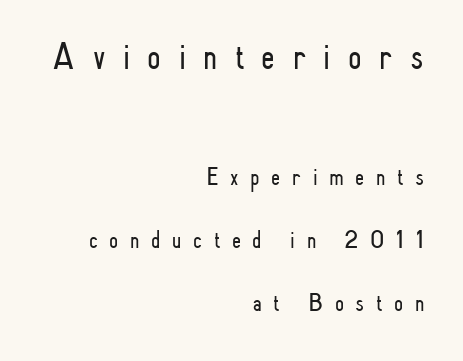
Q: Is the text bold? A: No.
Q: Is the text italic (slanted)? A: No, it is upright.
Q: Is the typeface a serif or a sans-serif typeface? A: Sans-serif.
Q: Is the text underlined? A: No.
Q: How is the paragraph aligned? A: Right-aligned.
Q: Is the spacing between letters normal or unusually wide? A: Unusually wide.
Q: Is the spacing between lines tight, normal or loose? A: Loose.
Q: Which block of text is set in a larger size, the first (top) or the second (bottom)? A: The first (top) one.
Q: Width (condensed, normal, or wide)? A: Condensed.
Q: Stroke contrast? A: Low.
Q: x-height? A: Small.
Q: Monospaced? A: No.
